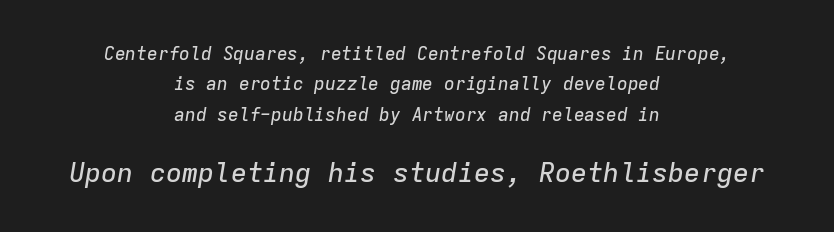
{"italic": "yes", "lean": "right", "slant_degrees": 9, "underline": "no", "align": "center", "line_spacing": "normal", "line_spacing_ratio": 1.69, "letter_spacing": "normal", "letter_spacing_em": 0.0, "larger_block": "second", "size_ratio": 1.5, "glyph_px": 27}
